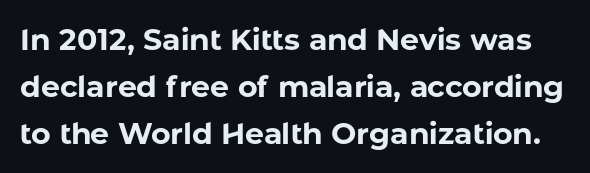
The image shows 30 px bold sans-serif type, upright; set normal line spacing (1.57x), normal letter spacing, not underlined; low stroke contrast and a medium x-height.
